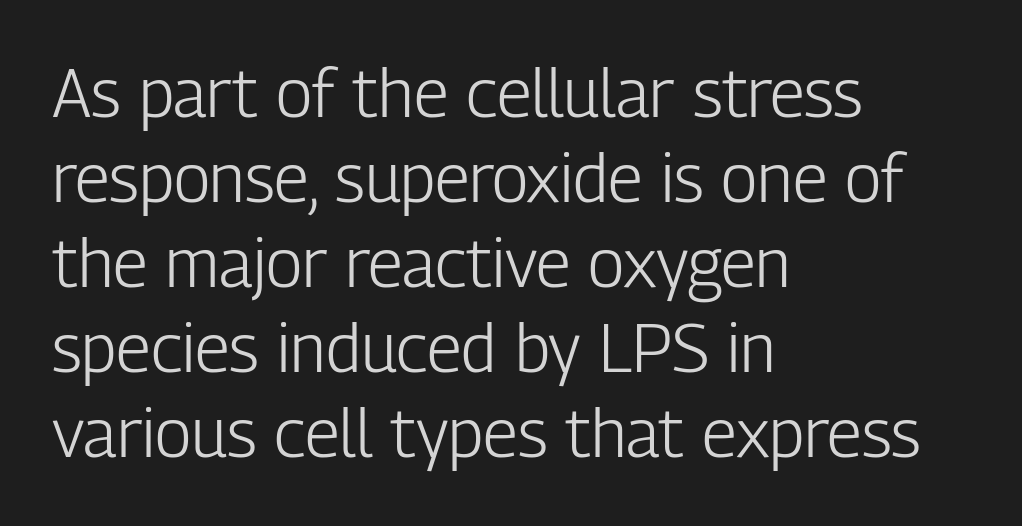
Q: Is the text bold? A: No.
Q: Is the text italic (slanted)? A: No, it is upright.
Q: Is the typeface a serif or a sans-serif typeface? A: Sans-serif.
Q: Is the text underlined? A: No.
Q: How is the paragraph aligned? A: Left-aligned.
Q: Is the spacing between letters normal or unusually wide? A: Normal.
Q: Is the spacing between lines tight, normal or loose? A: Normal.
Q: Width (condensed, normal, or wide)? A: Condensed.
Q: Stroke contrast? A: Low.
Q: x-height? A: Medium.
Q: Monospaced? A: No.
